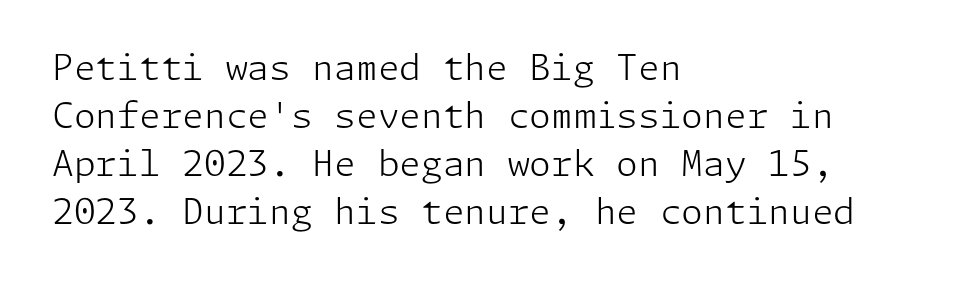
Unlike a traditional serif, this face leaves its strokes unadorned. Plain, unruled lines of type. Stroke thickness stays within the range of a standard reading face or lighter. Short and long lines alike share a common starting point at left. The typography opts for an upright posture over an oblique one.
